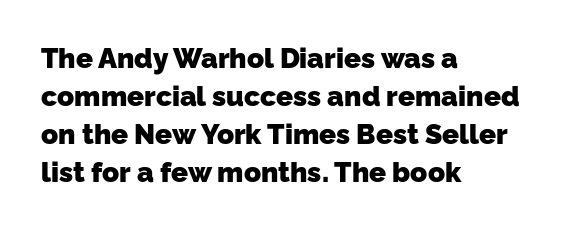
The image shows 28 px heavy sans-serif type; set left-aligned, normal line spacing (1.36x), normal letter spacing, not underlined; low stroke contrast and a medium x-height.
